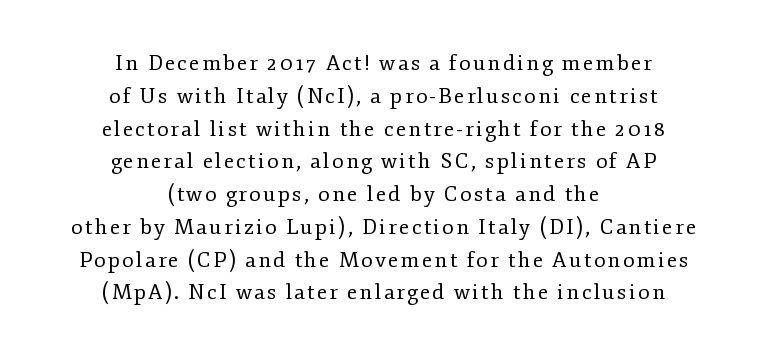
The image shows 21 px text type, upright; set centered, normal line spacing (1.56x), not underlined.
